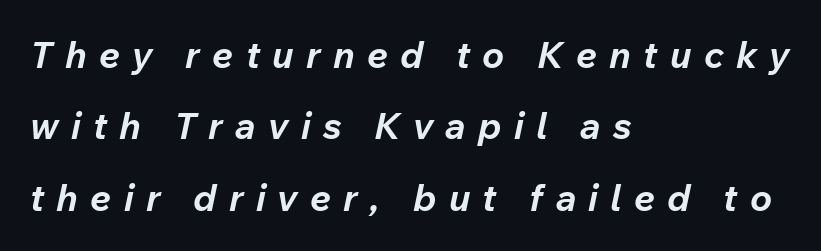
{"italic": "yes", "lean": "right", "slant_degrees": 12, "bold": "yes", "weight": "bold", "width": "normal", "stroke_contrast": "low", "x_height": "medium", "monospaced": "no", "underline": "no", "align": "left", "line_spacing": "loose", "line_spacing_ratio": 1.93, "letter_spacing": "wide", "letter_spacing_em": 0.33, "glyph_px": 37}
